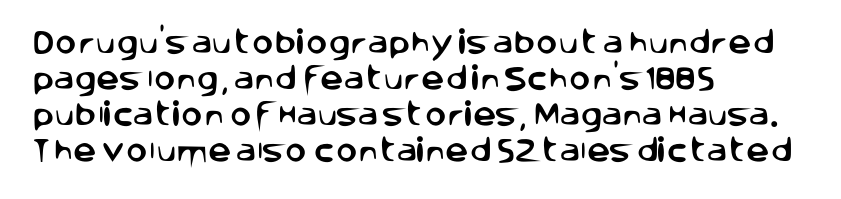
{"italic": "no", "underline": "no", "align": "left", "line_spacing": "normal", "line_spacing_ratio": 1.38, "letter_spacing": "normal", "letter_spacing_em": 0.0, "glyph_px": 26}
